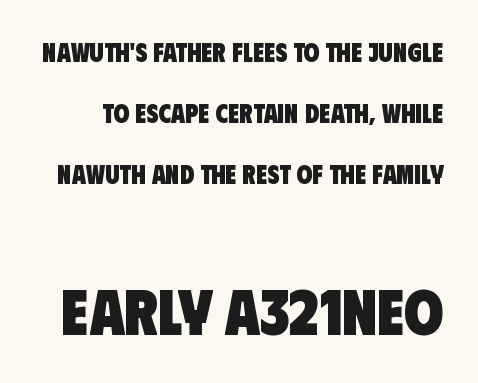
The image shows 64 px heavy, condensed sans-serif type; set loose line spacing (2.34x), normal letter spacing, not underlined; the second (bottom) block is 2.46x larger; low stroke contrast and a large x-height.
